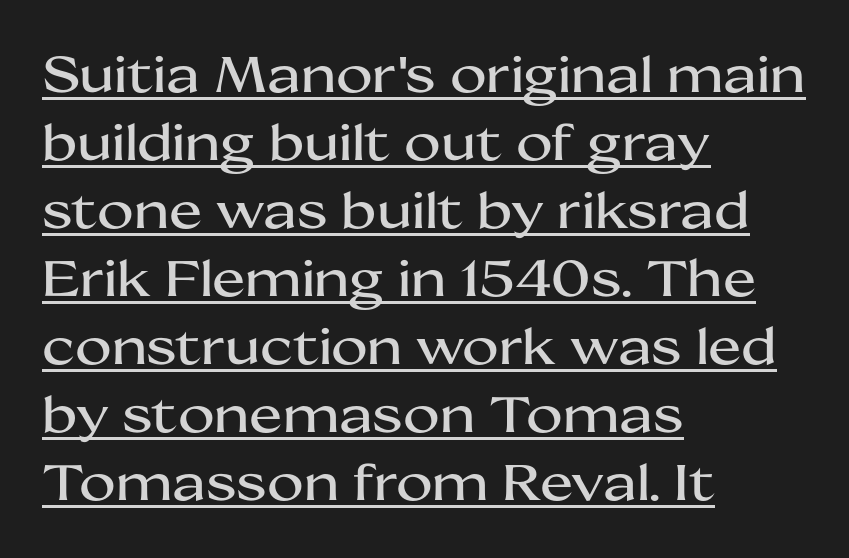
The image shows 50 px wide type, upright; set left-aligned, normal line spacing (1.36x), normal letter spacing, underlined; medium stroke contrast and a medium x-height.
